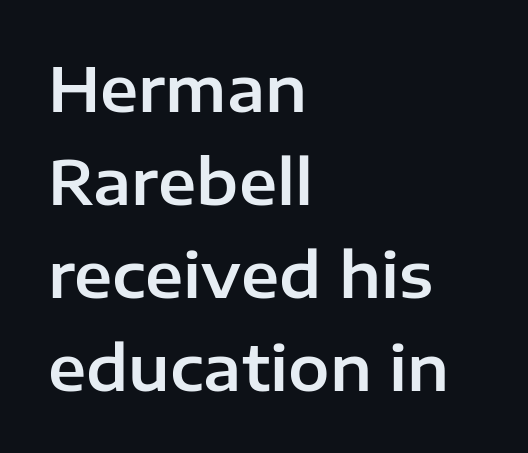
Q: Is the text italic (slanted)? A: No, it is upright.
Q: Is the typeface a serif or a sans-serif typeface? A: Sans-serif.
Q: Is the text underlined? A: No.
Q: How is the paragraph aligned? A: Left-aligned.
Q: Is the spacing between letters normal or unusually wide? A: Normal.
Q: Is the spacing between lines tight, normal or loose? A: Normal.
Q: Width (condensed, normal, or wide)? A: Normal.
Q: Stroke contrast? A: Low.
Q: x-height? A: Medium.
Q: Monospaced? A: No.
